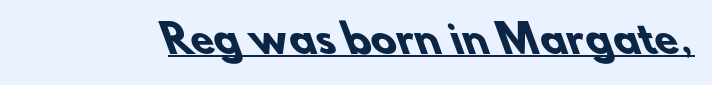
{"serif": "no", "bold": "yes", "weight": "heavy", "width": "normal", "stroke_contrast": "low", "x_height": "small", "monospaced": "no", "underline": "yes", "letter_spacing": "normal", "letter_spacing_em": 0.0, "glyph_px": 38}
